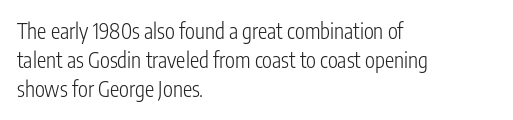
The image shows 21 px text type, upright; set left-aligned, normal line spacing (1.39x), normal letter spacing, not underlined.
